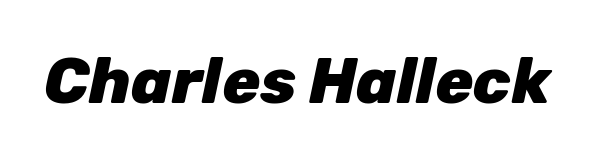
The image shows 63 px heavy type, italic (leaning right); set normal letter spacing, not underlined; low stroke contrast and a medium x-height.
